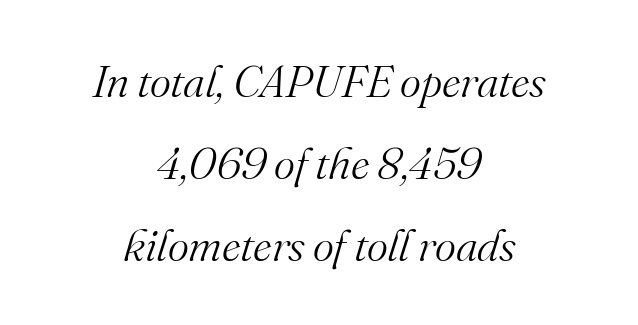
You can tell from the footed stems that serif type was used. The face used here is proportionally spaced, like ordinary book or web type. Looking at the ascenders, they clearly lean. In terms of letterspacing, this is plain default setting. This sample is center-justified, so both line endings float freely.
